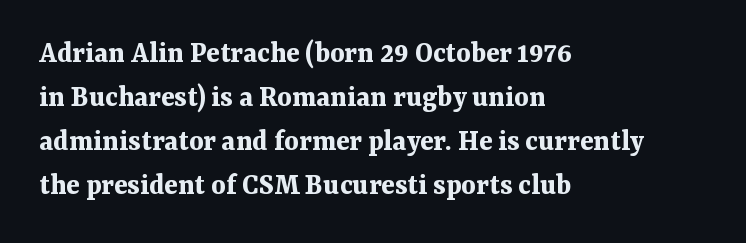
{"serif": "yes", "italic": "no", "bold": "yes", "weight": "bold", "width": "normal", "stroke_contrast": "medium", "x_height": "medium", "monospaced": "no", "underline": "no", "align": "left", "line_spacing": "normal", "line_spacing_ratio": 1.42, "letter_spacing": "normal", "letter_spacing_em": 0.0, "glyph_px": 31}
